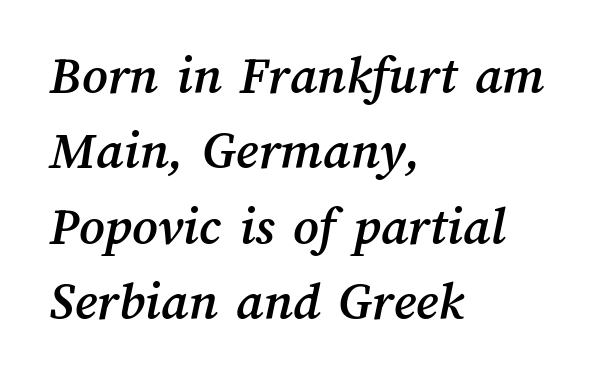
Plain, unruled lines of type. In terms of leading, this rendering sits right in the middle. Is the block centered? No — it sits flush against the left margin. Each letter keeps its own natural width here, so spacing adapts to shape. The rendering keeps characters at their native spacing.
